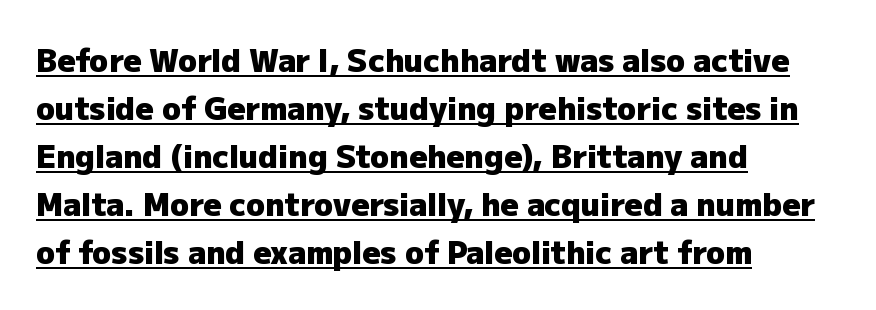
Q: Is the text bold? A: Yes.
Q: Is the text italic (slanted)? A: No, it is upright.
Q: Is the typeface a serif or a sans-serif typeface? A: Sans-serif.
Q: Is the text underlined? A: Yes.
Q: How is the paragraph aligned? A: Left-aligned.
Q: Is the spacing between letters normal or unusually wide? A: Normal.
Q: Is the spacing between lines tight, normal or loose? A: Normal.
Q: Width (condensed, normal, or wide)? A: Normal.
Q: Stroke contrast? A: Low.
Q: x-height? A: Medium.
Q: Monospaced? A: No.
